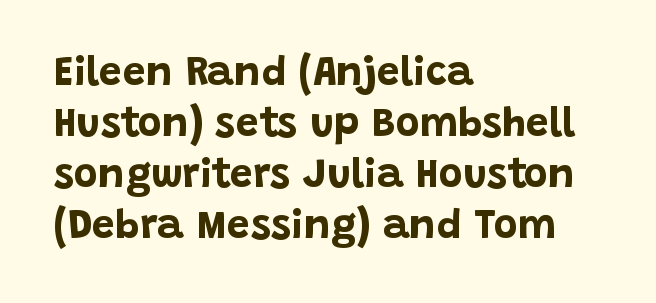
The image shows 41 px bold sans-serif type, upright; set left-aligned, line spacing 1.24x, normal letter spacing, not underlined; low stroke contrast and a large x-height.
